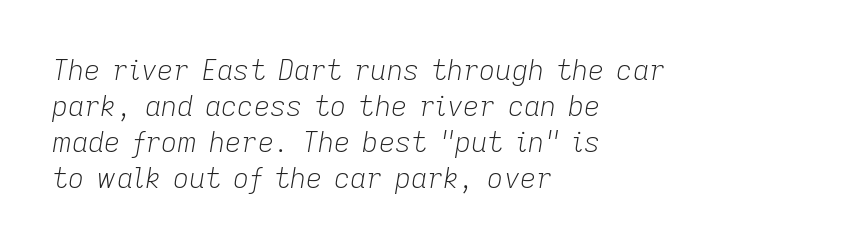
{"italic": "yes", "lean": "right", "slant_degrees": 9, "bold": "no", "weight": "light", "width": "normal", "stroke_contrast": "low", "x_height": "medium", "monospaced": "no", "underline": "no", "align": "left", "line_spacing": "normal", "line_spacing_ratio": 1.29, "letter_spacing": "normal", "letter_spacing_em": 0.0, "glyph_px": 28}
